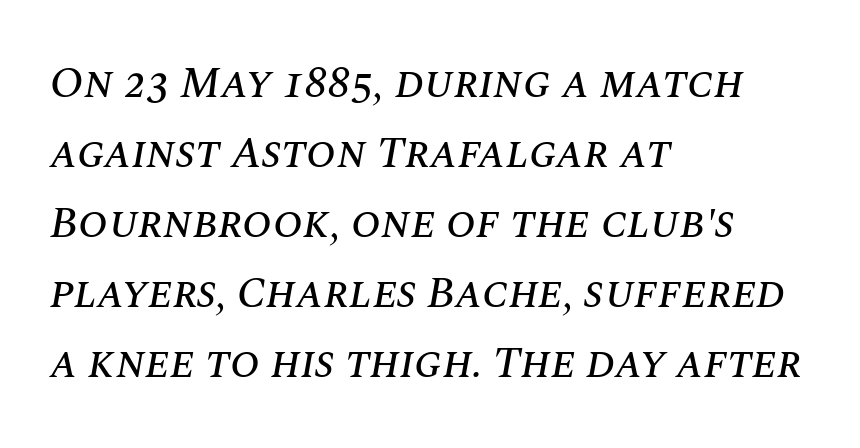
Q: Is the text italic (slanted)? A: Yes, it leans right by about 10 degrees.
Q: Is the text underlined? A: No.
Q: How is the paragraph aligned? A: Left-aligned.
Q: Is the spacing between letters normal or unusually wide? A: Normal.
Q: Is the spacing between lines tight, normal or loose? A: Normal.
Q: Width (condensed, normal, or wide)? A: Normal.
Q: Stroke contrast? A: Medium.
Q: x-height? A: Large.
Q: Monospaced? A: No.
